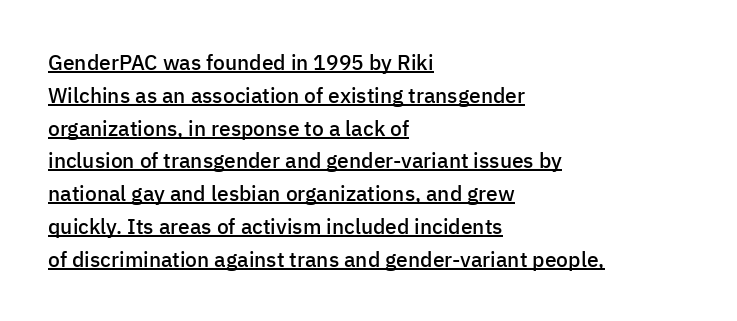
The image shows 21 px text type, upright; set left-aligned, normal line spacing (1.56x), normal letter spacing, underlined.
